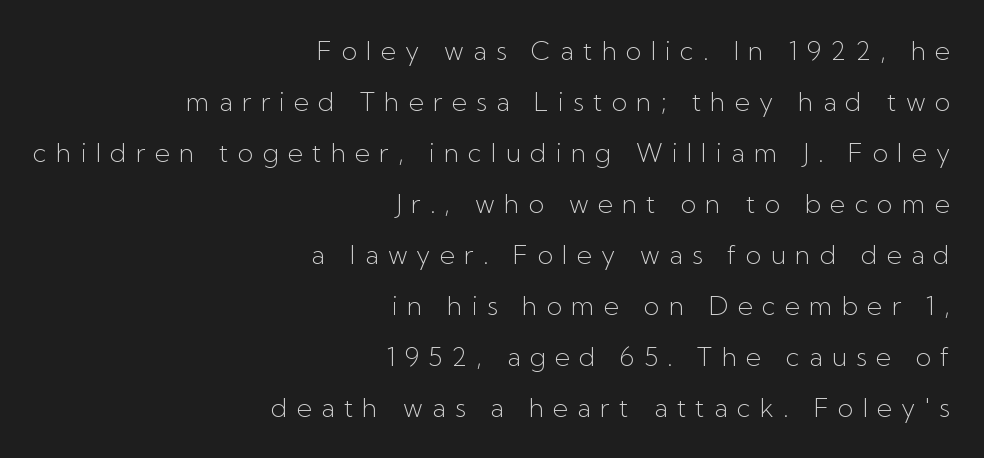
{"italic": "no", "bold": "no", "underline": "no", "align": "right", "line_spacing": "loose", "line_spacing_ratio": 1.96, "letter_spacing": "wide", "letter_spacing_em": 0.35, "glyph_px": 26}
